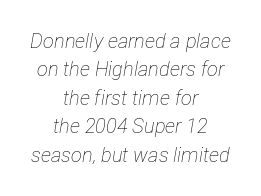
Q: Is the text bold? A: No.
Q: Is the text italic (slanted)? A: Yes, it leans right by about 12 degrees.
Q: Is the text underlined? A: No.
Q: How is the paragraph aligned? A: Centered.
Q: Is the spacing between letters normal or unusually wide? A: Normal.
Q: Is the spacing between lines tight, normal or loose? A: Normal.
